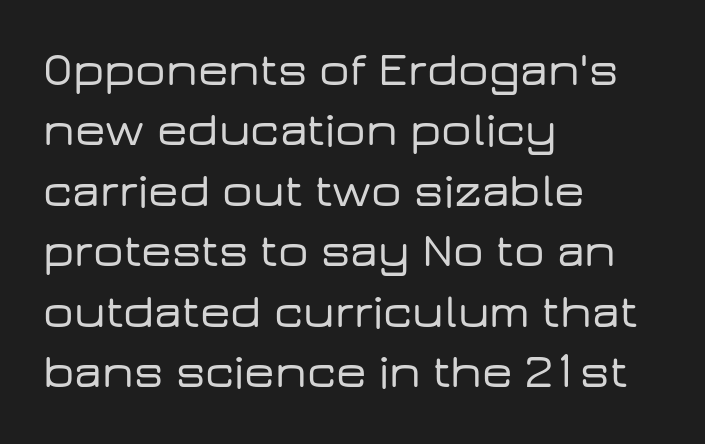
The image shows 48 px wide sans-serif type, upright; set left-aligned, normal line spacing (1.26x), normal letter spacing, not underlined; low stroke contrast and a medium x-height.
